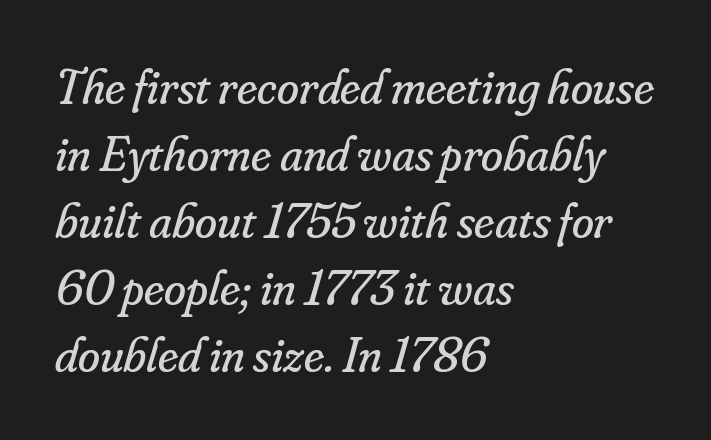
The image shows 50 px regular-weight serif type, italic (leaning right); set left-aligned, normal line spacing (1.34x), normal letter spacing, not underlined; low stroke contrast and a small x-height.
